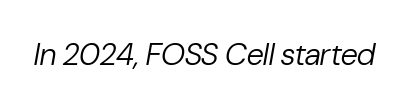
The image shows 31 px regular-weight type, italic (leaning right); set normal letter spacing, not underlined; low stroke contrast and a medium x-height.
